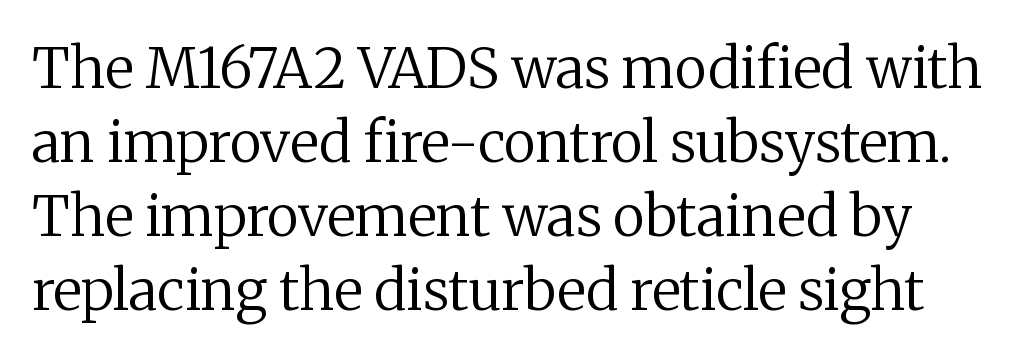
The image shows 56 px regular-weight serif type, upright; set normal line spacing (1.32x), normal letter spacing, not underlined; medium stroke contrast and a medium x-height.
